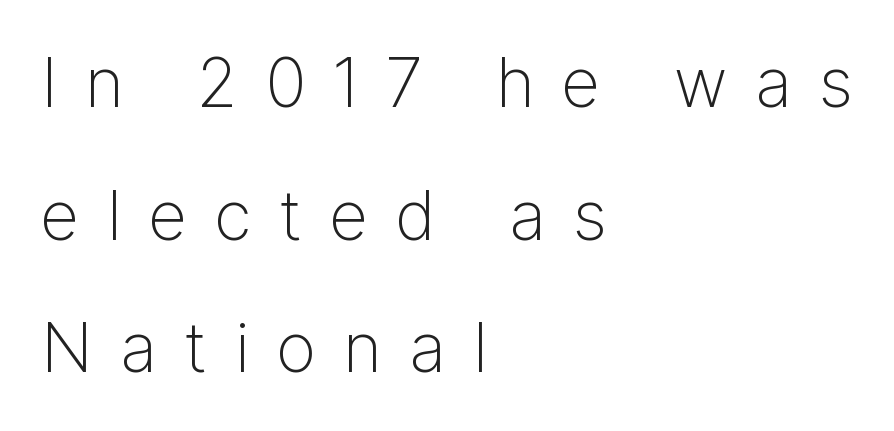
Q: Is the text bold? A: No.
Q: Is the text italic (slanted)? A: No, it is upright.
Q: Is the typeface a serif or a sans-serif typeface? A: Sans-serif.
Q: Is the text underlined? A: No.
Q: How is the paragraph aligned? A: Left-aligned.
Q: Is the spacing between letters normal or unusually wide? A: Unusually wide.
Q: Is the spacing between lines tight, normal or loose? A: Loose.
Q: Width (condensed, normal, or wide)? A: Normal.
Q: Stroke contrast? A: Low.
Q: x-height? A: Medium.
Q: Monospaced? A: No.
